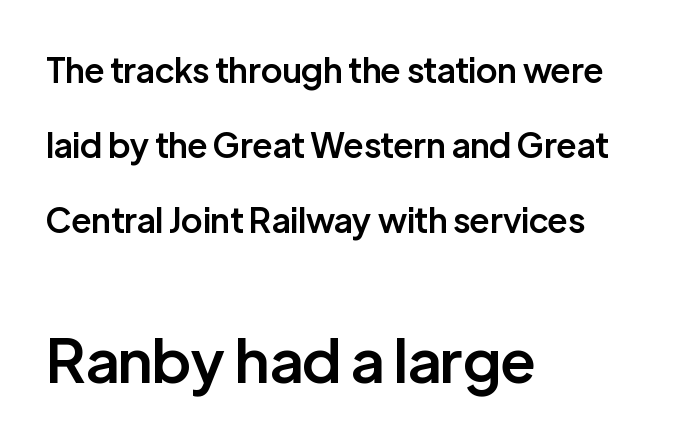
Q: Is the text bold? A: Semi-bold.
Q: Is the text italic (slanted)? A: No, it is upright.
Q: Is the typeface a serif or a sans-serif typeface? A: Sans-serif.
Q: Is the text underlined? A: No.
Q: How is the paragraph aligned? A: Left-aligned.
Q: Is the spacing between letters normal or unusually wide? A: Normal.
Q: Is the spacing between lines tight, normal or loose? A: Loose.
Q: Which block of text is set in a larger size, the first (top) or the second (bottom)? A: The second (bottom) one.
Q: Width (condensed, normal, or wide)? A: Normal.
Q: Stroke contrast? A: Low.
Q: x-height? A: Medium.
Q: Monospaced? A: No.
